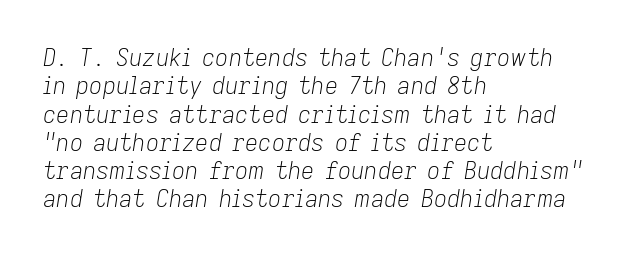
Short note: letters normally spaced. A typesetter would mark this as italic. This sample is left-justified, so line endings fall wherever the words run out. Stroke thickness stays within the range of a standard reading face or lighter. Clear beneath every line of the passage.
